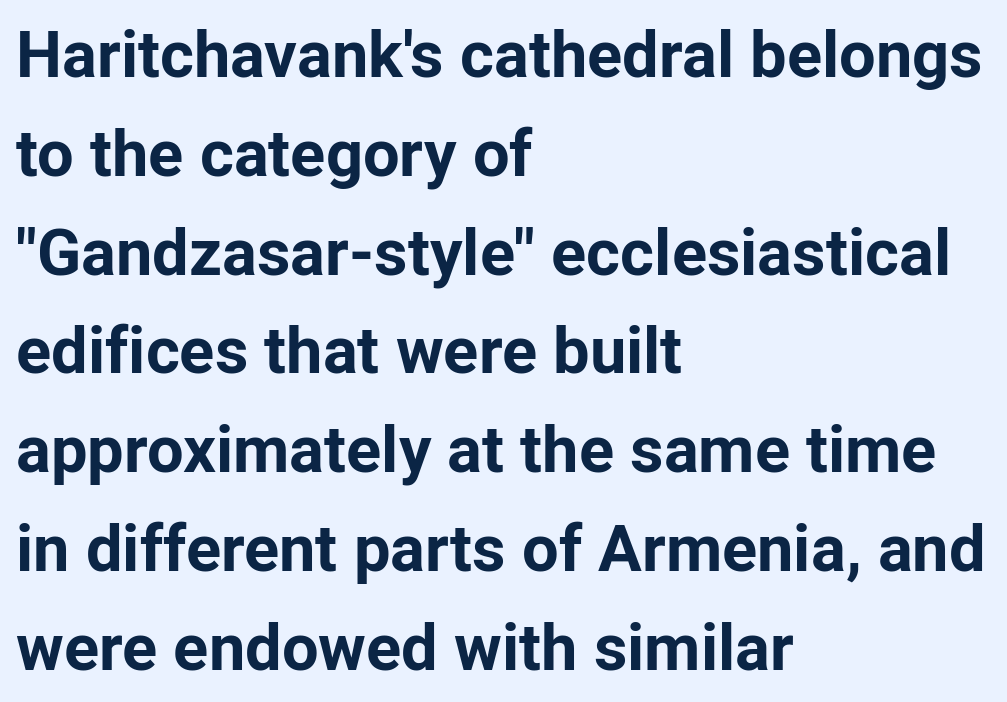
The image shows 65 px bold sans-serif type, upright; set left-aligned, normal line spacing (1.52x), normal letter spacing, not underlined; low stroke contrast and a medium x-height.
